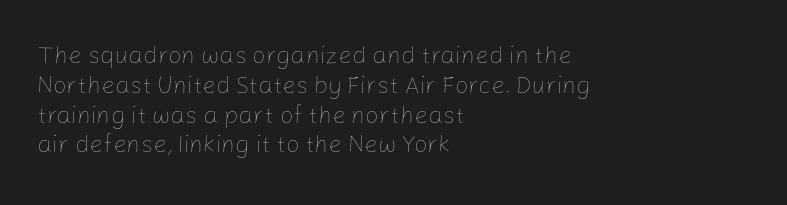
The image shows 24 px text type, upright; set left-aligned, line spacing 1.24x, normal letter spacing, not underlined.
